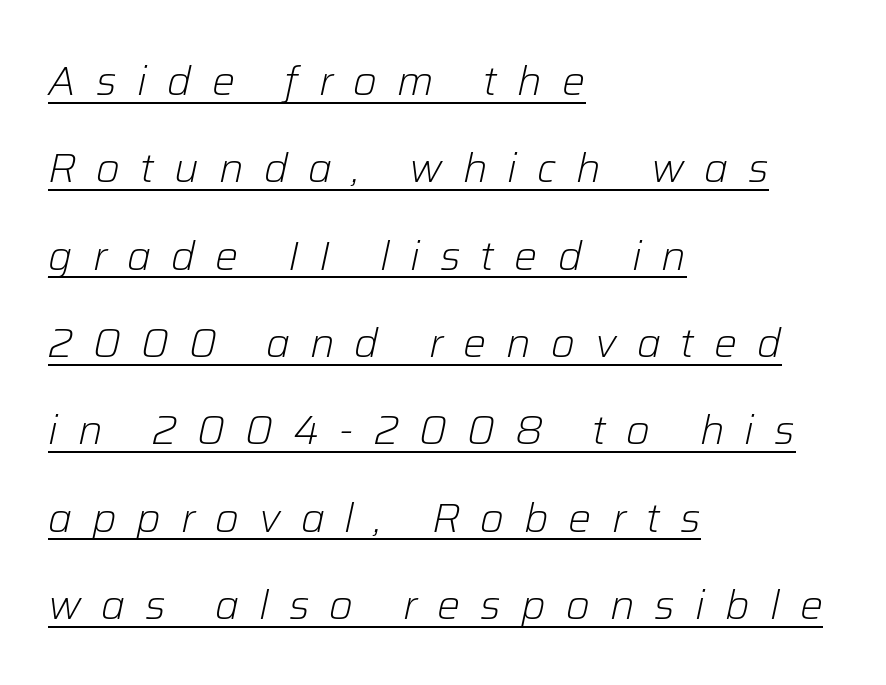
The image shows 41 px light type, italic (leaning right); set left-aligned, loose line spacing (2.13x), unusually wide letter spacing (+0.49 em), underlined; low stroke contrast and a medium x-height.
